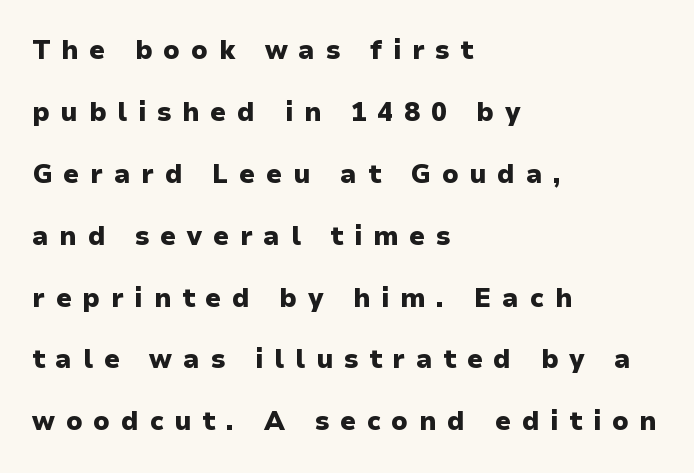
The image shows 26 px bold type, upright; set left-aligned, loose line spacing (2.38x), unusually wide letter spacing (+0.42 em), not underlined.
